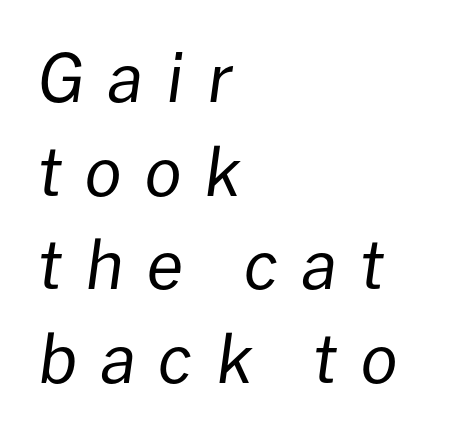
Q: Is the text bold? A: No.
Q: Is the text italic (slanted)? A: Yes, it leans right by about 8 degrees.
Q: Is the text underlined? A: No.
Q: How is the paragraph aligned? A: Left-aligned.
Q: Is the spacing between letters normal or unusually wide? A: Unusually wide.
Q: Is the spacing between lines tight, normal or loose? A: Normal.
Q: Width (condensed, normal, or wide)? A: Normal.
Q: Stroke contrast? A: Low.
Q: x-height? A: Medium.
Q: Monospaced? A: No.
